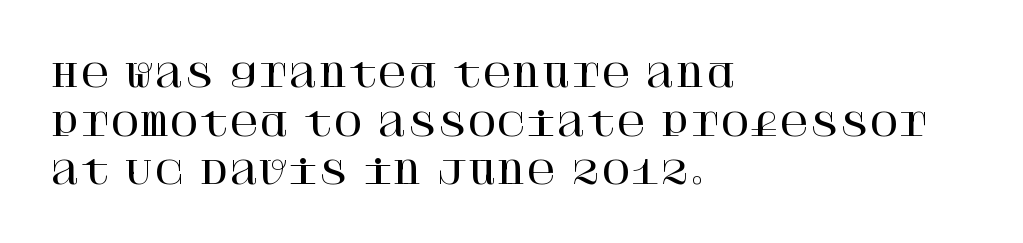
Students, note that the glyphs here touch the page at normal intervals. These lines sit exactly where default settings would place them. Leftover space on each line is placed entirely after the last word. Classification — serif. No italicization has been applied; the sample stays upright.
